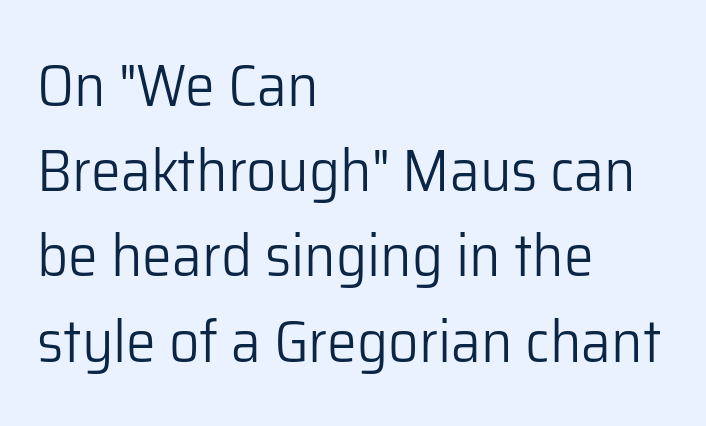
Does the lettering tilt? It doesn't — this is upright. A sans-serif font was chosen for this passage. Whoever set this chose a conventional vertical rhythm. Each letter keeps its own natural width here, so spacing adapts to shape. A typesetter would call this zero additional tracking. The baseline area is clear.
